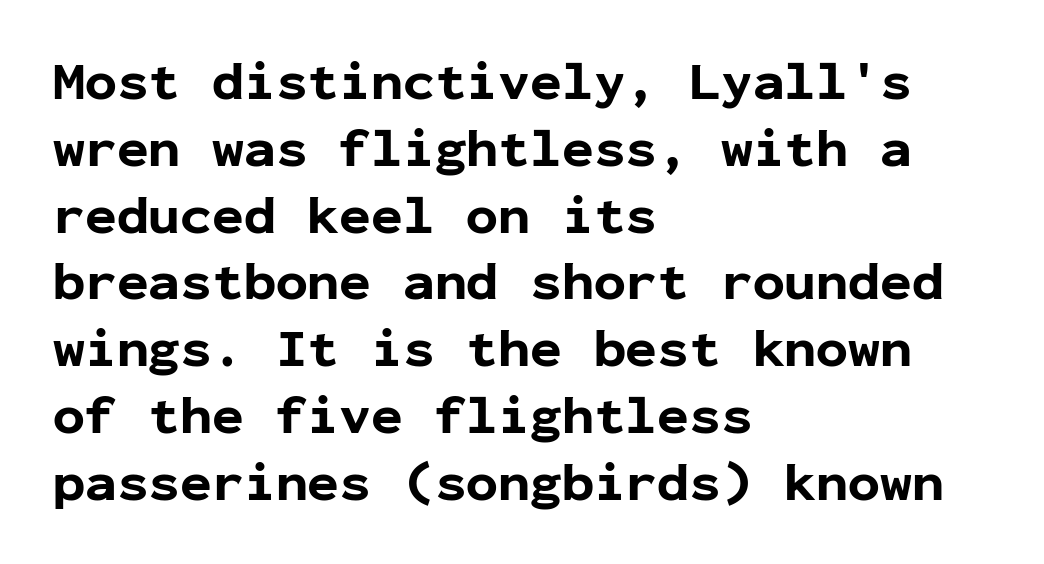
The image shows 53 px bold sans-serif type, upright, monospaced; set left-aligned, normal line spacing (1.26x), normal letter spacing, not underlined; low stroke contrast and a medium x-height.
